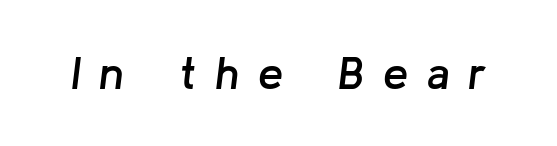
Q: Is the text bold? A: Semi-bold.
Q: Is the text italic (slanted)? A: Yes, it leans right by about 8 degrees.
Q: Is the text underlined? A: No.
Q: Is the spacing between letters normal or unusually wide? A: Unusually wide.
Q: Width (condensed, normal, or wide)? A: Normal.
Q: Stroke contrast? A: Low.
Q: x-height? A: Medium.
Q: Monospaced? A: No.
